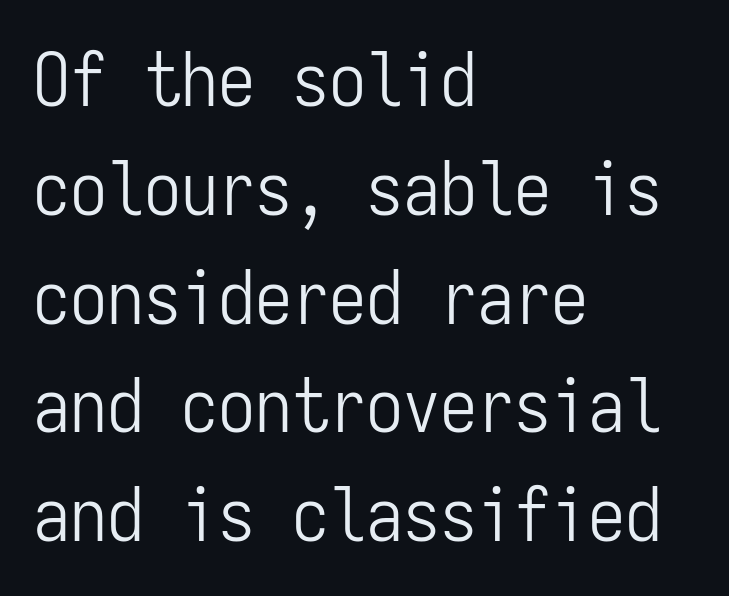
Monospaced: the letters line up in strict vertical columns. One-word summary of the alignment: left. Unlike italic type, these characters show no tilt at all. Rule under the text: the space is simply empty.
